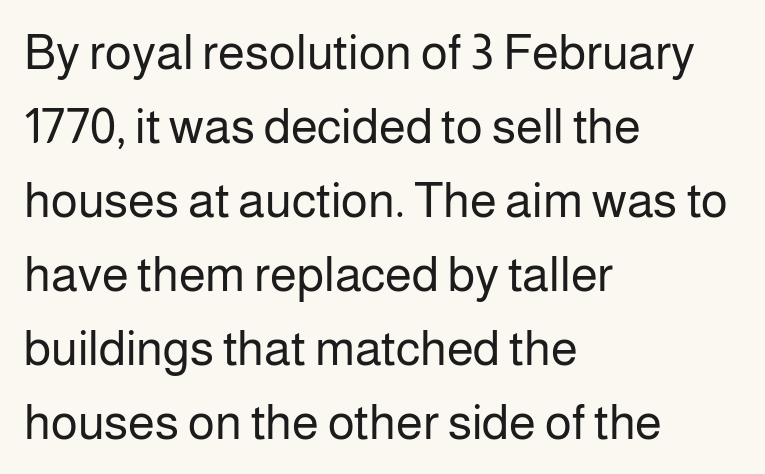
The lines sit at an ordinary, default distance from one another. Students, note that the glyphs here touch the page at normal intervals. One-word summary of the alignment: left. Heaviness? Minimal to ordinary, like unemphasized prose.
